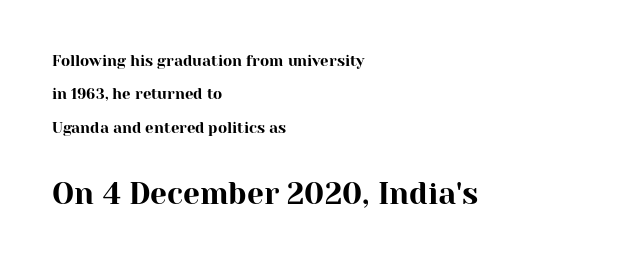
Q: Is the text italic (slanted)? A: No, it is upright.
Q: Is the typeface a serif or a sans-serif typeface? A: Serif.
Q: Is the text underlined? A: No.
Q: How is the paragraph aligned? A: Left-aligned.
Q: Is the spacing between letters normal or unusually wide? A: Normal.
Q: Is the spacing between lines tight, normal or loose? A: Loose.
Q: Which block of text is set in a larger size, the first (top) or the second (bottom)? A: The second (bottom) one.
Q: Width (condensed, normal, or wide)? A: Normal.
Q: Stroke contrast? A: High.
Q: x-height? A: Medium.
Q: Monospaced? A: No.
